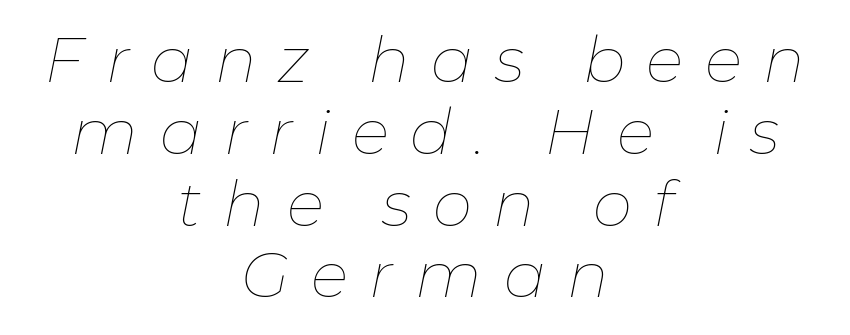
The image shows 63 px thin type, italic (leaning right); set centered, tight line spacing (1.14x), unusually wide letter spacing (+0.34 em), not underlined; low stroke contrast and a medium x-height.
